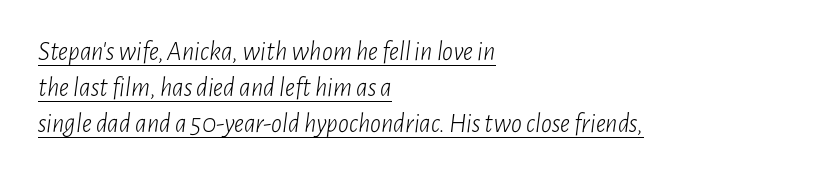
The image shows 27 px text type, italic (leaning right); set left-aligned, normal line spacing (1.34x), normal letter spacing, underlined.
